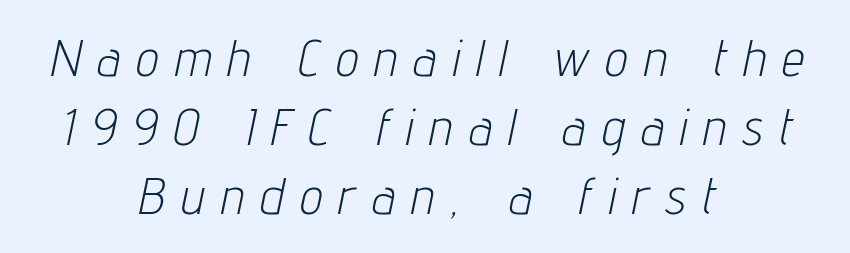
Is this a fixed-width face? No — the glyphs have proportional, varying widths. Every row of glyphs is offset so its center matches the block's center. The space between consecutive lines is moderate. Is the stroke heavy? The answer is a plain regular-or-lighter.
